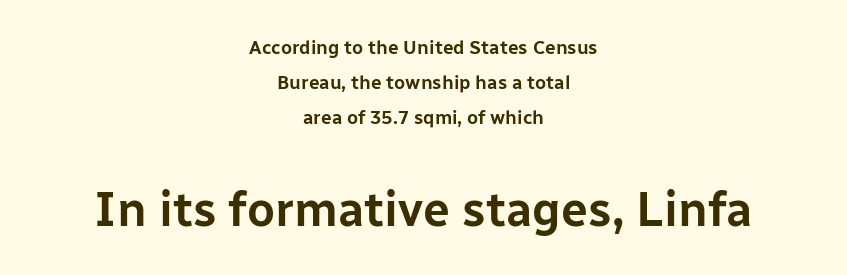
Does the type have serifs? No, each stem ends abruptly. Note the varied advance widths — an 'i' is clearly narrower than an 'm'. Caption: multi-line text, centered on the measure. A bare baseline throughout the passage.
